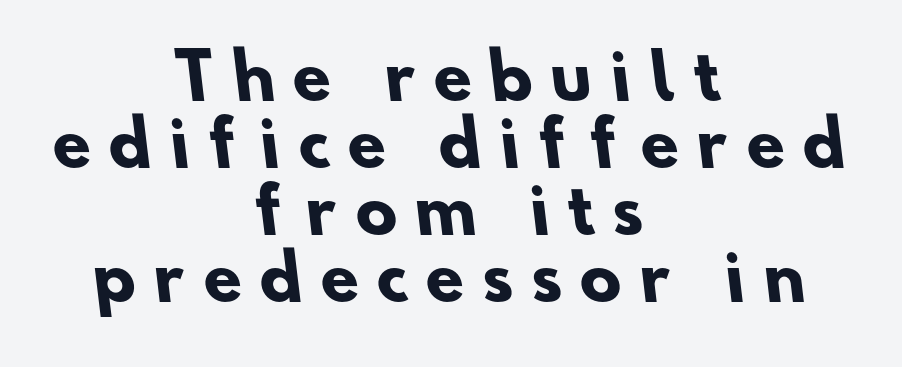
{"serif": "no", "bold": "yes", "weight": "heavy", "width": "normal", "stroke_contrast": "low", "x_height": "small", "monospaced": "no", "underline": "no", "align": "center", "line_spacing": "tight", "line_spacing_ratio": 1.08, "letter_spacing": "wide", "letter_spacing_em": 0.3, "glyph_px": 62}
